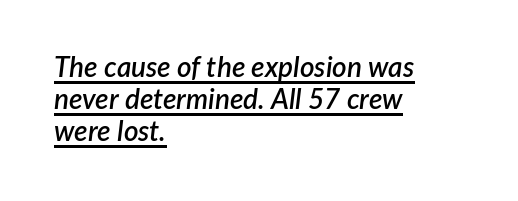
The image shows 28 px semibold type, italic (leaning right); set left-aligned, tight line spacing (1.14x), normal letter spacing, underlined; low stroke contrast and a medium x-height.
